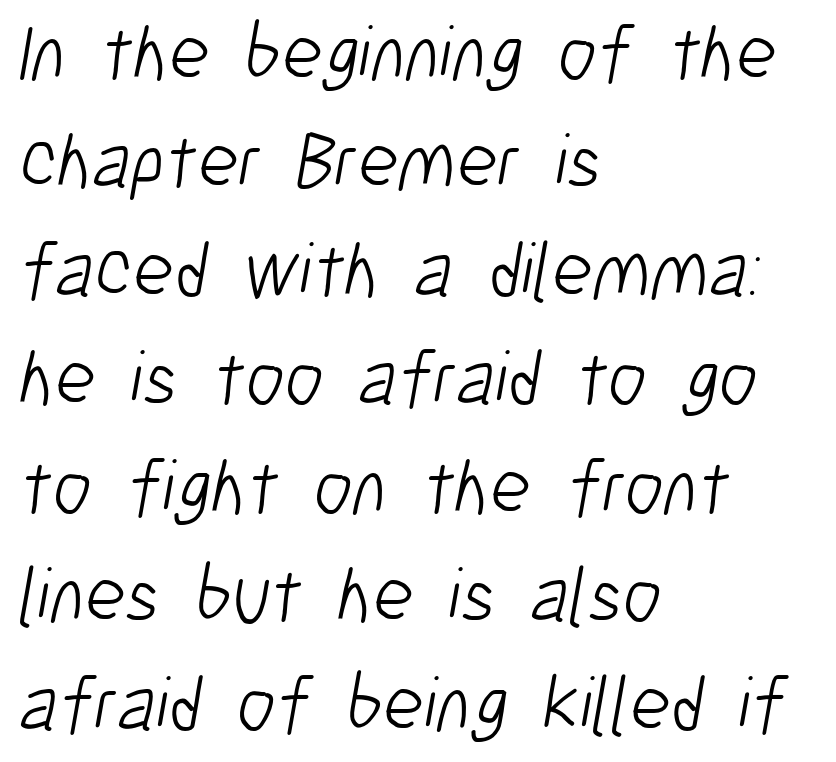
Note: no serifs on the glyphs. The passage shown has conventional tracking throughout. Typeset ragged right — the left edge is the straight one. Stem width sits at or under what a default text font uses. Proportional: the letters do not fall into vertical columns. Beneath every word, the page is bare.
